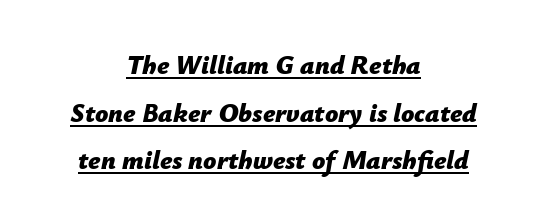
Q: Is the text bold? A: Yes.
Q: Is the text italic (slanted)? A: Yes, it leans right by about 12 degrees.
Q: Is the text underlined? A: Yes.
Q: How is the paragraph aligned? A: Centered.
Q: Is the spacing between letters normal or unusually wide? A: Normal.
